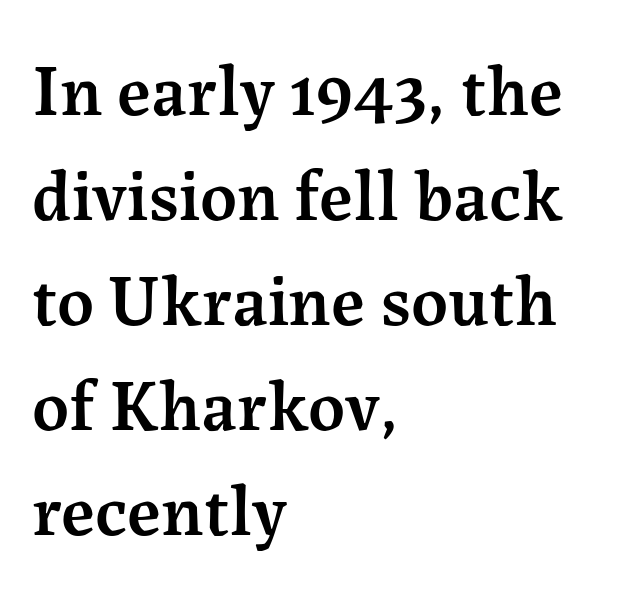
Q: Is the text bold? A: Semi-bold.
Q: Is the text italic (slanted)? A: No, it is upright.
Q: Is the typeface a serif or a sans-serif typeface? A: Serif.
Q: Is the text underlined? A: No.
Q: How is the paragraph aligned? A: Left-aligned.
Q: Is the spacing between letters normal or unusually wide? A: Normal.
Q: Is the spacing between lines tight, normal or loose? A: Normal.
Q: Width (condensed, normal, or wide)? A: Normal.
Q: Stroke contrast? A: Medium.
Q: x-height? A: Medium.
Q: Monospaced? A: No.
